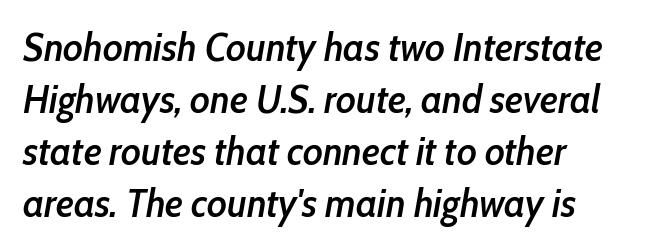
Firm but not heavy-handed strokes: this text is semibold. Nobody drew a line under any word here. You could not count columns in this text — the font is proportionally spaced. The letters are slanted; this is an italic face.
